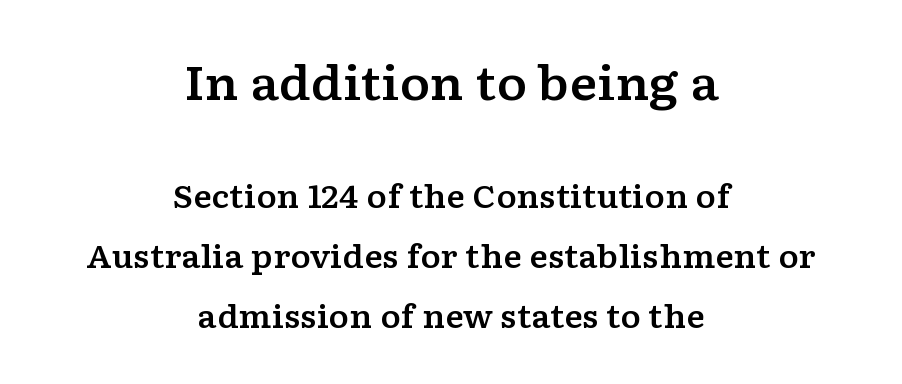
Observe the serifs anchoring each vertical stroke in this sample. Underlining? Definitely not there. Centered paragraph, ragged on both sides. The block sitting higher on the canvas is the one with enlarged characters. Line spacing here is loose.
